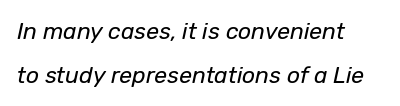
The image shows 23 px text type, italic (leaning right); set left-aligned, loose line spacing (1.9x), normal letter spacing, not underlined.
